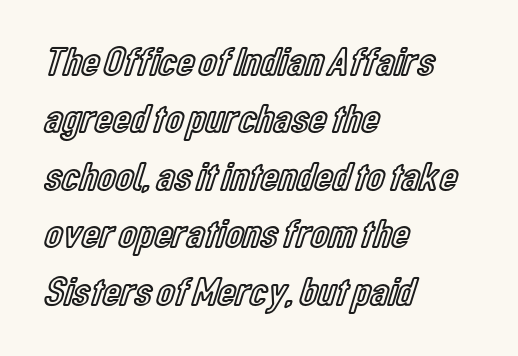
Q: Is the text italic (slanted)? A: Yes.
Q: Is the text underlined? A: No.
Q: How is the paragraph aligned? A: Left-aligned.
Q: Is the spacing between letters normal or unusually wide? A: Normal.
Q: Is the spacing between lines tight, normal or loose? A: Normal.
Q: Width (condensed, normal, or wide)? A: Condensed.
Q: x-height? A: Medium.
Q: Monospaced? A: No.
